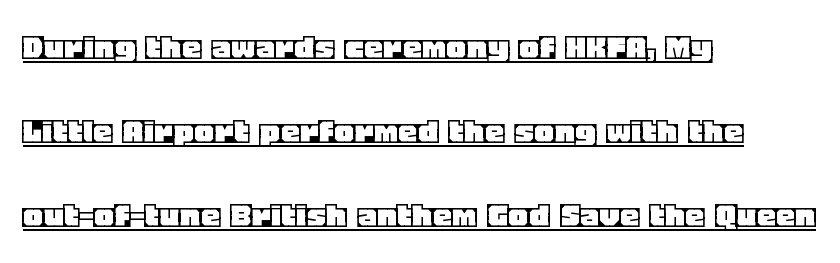
{"italic": "no", "width": "normal", "x_height": "large", "monospaced": "no", "underline": "yes", "align": "left", "line_spacing": "loose", "line_spacing_ratio": 2.15, "letter_spacing": "normal", "letter_spacing_em": 0.0, "glyph_px": 39}
